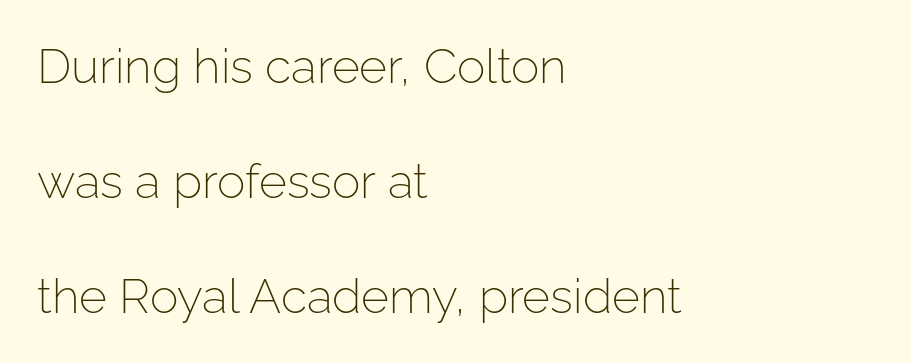
The letters advance in unequal steps, a hallmark of proportional type. No letter is thick-stroked: the sample isn't bold. The face used here is rendered with its standard letterfit. The font's upright variant was chosen for this text.
